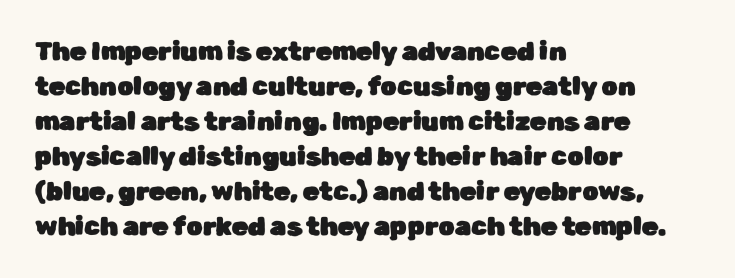
Q: Is the text italic (slanted)? A: No, it is upright.
Q: Is the text underlined? A: No.
Q: How is the paragraph aligned? A: Left-aligned.
Q: Is the spacing between letters normal or unusually wide? A: Normal.
Q: Is the spacing between lines tight, normal or loose? A: Normal.
